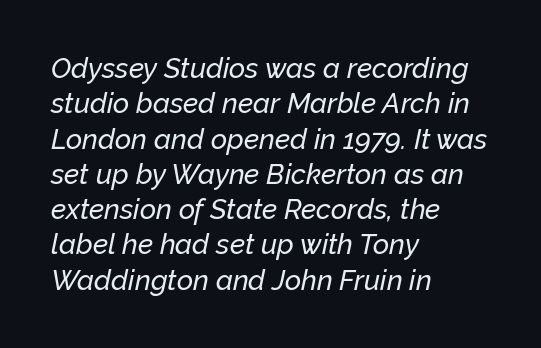
The lines sit at an ordinary, default distance from one another. Slanted lettering throughout. Type without underlining. The lines in this sample share a left origin and differ only in where they stop. The horizontal fit of the characters is conventional and even.
